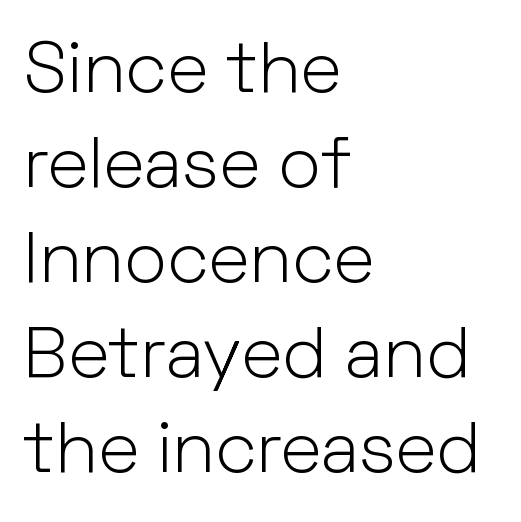
Q: Is the text bold? A: No.
Q: Is the text italic (slanted)? A: No, it is upright.
Q: Is the typeface a serif or a sans-serif typeface? A: Sans-serif.
Q: Is the text underlined? A: No.
Q: How is the paragraph aligned? A: Left-aligned.
Q: Is the spacing between letters normal or unusually wide? A: Normal.
Q: Is the spacing between lines tight, normal or loose? A: Normal.
Q: Width (condensed, normal, or wide)? A: Normal.
Q: Stroke contrast? A: Low.
Q: x-height? A: Medium.
Q: Monospaced? A: No.
